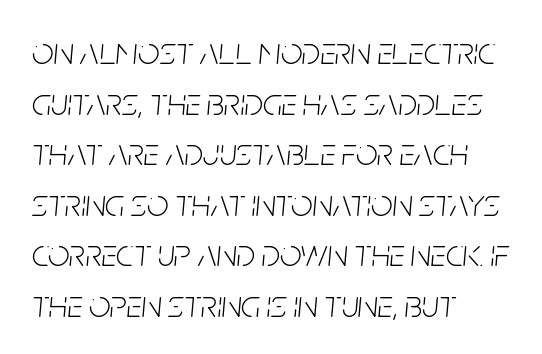
Q: Is the text bold? A: No.
Q: Is the text italic (slanted)? A: Yes, it leans right by about 5 degrees.
Q: Is the text underlined? A: No.
Q: How is the paragraph aligned? A: Left-aligned.
Q: Is the spacing between letters normal or unusually wide? A: Normal.
Q: Is the spacing between lines tight, normal or loose? A: Normal.
Q: Width (condensed, normal, or wide)? A: Condensed.
Q: Stroke contrast? A: Low.
Q: x-height? A: Large.
Q: Monospaced? A: No.
